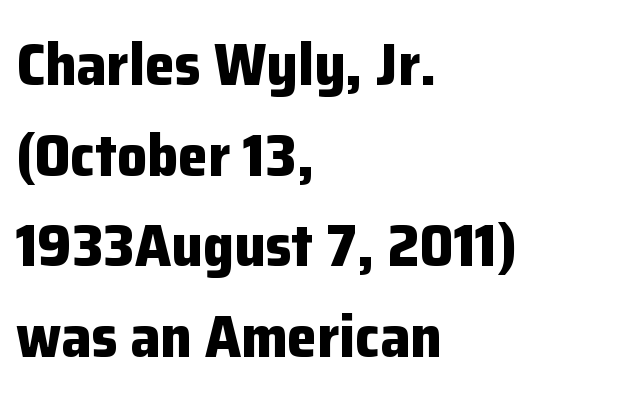
These lines keep a tight, regular rhythm from letter to letter. Notice how the passage keeps a crisp vertical edge on the left only. This sample uses a sans-serif face. Anything drawn beneath the words? Only blank space.
